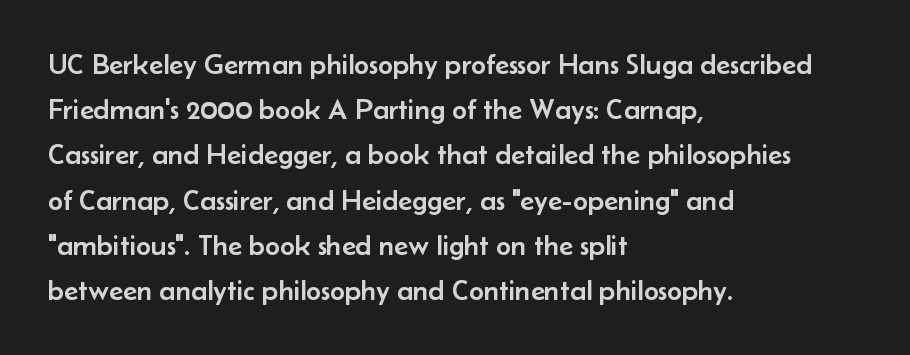
{"serif": "no", "italic": "no", "width": "normal", "stroke_contrast": "low", "x_height": "small", "monospaced": "no", "underline": "no", "align": "left", "line_spacing": "normal", "line_spacing_ratio": 1.56, "letter_spacing": "normal", "letter_spacing_em": 0.0, "glyph_px": 29}
